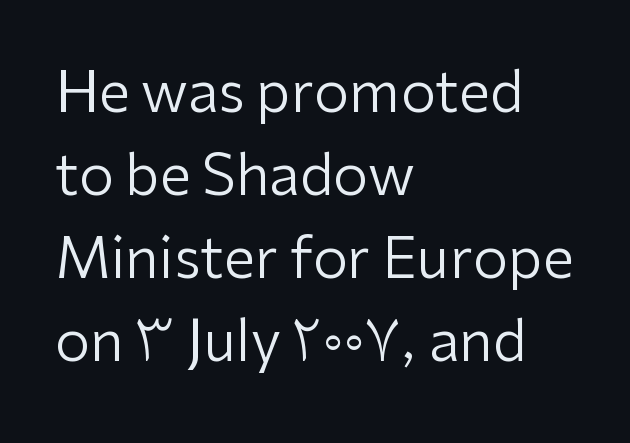
The image shows 56 px regular-weight sans-serif type, upright; set left-aligned, normal line spacing (1.48x), normal letter spacing, not underlined; low stroke contrast and a medium x-height.
